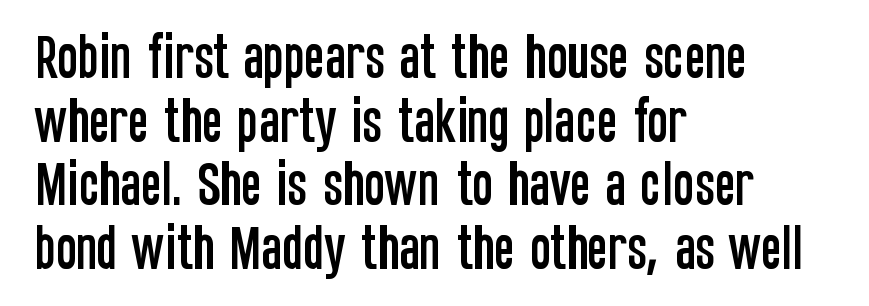
You could not count columns in this text — the font is proportionally spaced. You can tell from the bare stems that sans-serif type was used. Where is the straight margin? On the left. Beneath every word, the page is bare. Tall strokes in this sample are plumb rather than angled. Regular leading.
